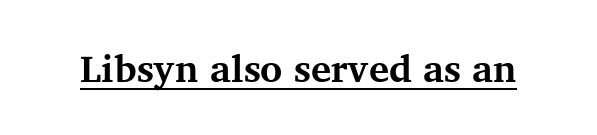
The image shows 38 px bold serif type, upright; set normal letter spacing, underlined; medium stroke contrast and a medium x-height.
